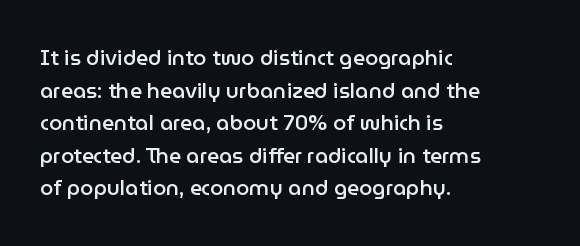
Decoration check: the copy has no underline. If you drew a ruler down the left edge, every line would touch it. How would I describe the line gaps? Plain and ordinary. The characters look somewhat weighty, a semibold short of true bold. Ordinary non-slanted type is in use.
